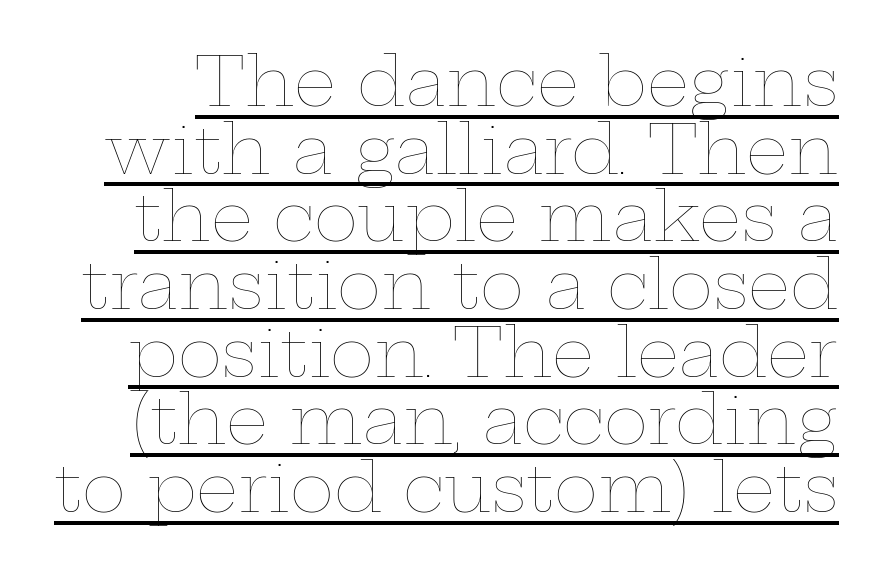
{"italic": "no", "bold": "no", "weight": "thin", "width": "wide", "stroke_contrast": "low", "x_height": "medium", "monospaced": "no", "underline": "yes", "line_spacing": "tight", "line_spacing_ratio": 1.01, "letter_spacing": "normal", "letter_spacing_em": 0.0, "glyph_px": 67}
